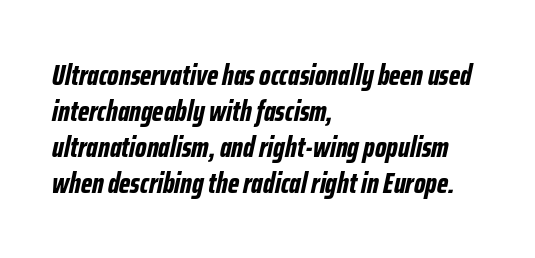
{"italic": "yes", "lean": "right", "slant_degrees": 12, "bold": "yes", "weight": "bold", "width": "condensed", "stroke_contrast": "low", "x_height": "medium", "monospaced": "no", "underline": "no", "align": "left", "line_spacing_ratio": 1.24, "letter_spacing": "normal", "letter_spacing_em": 0.0, "glyph_px": 29}
